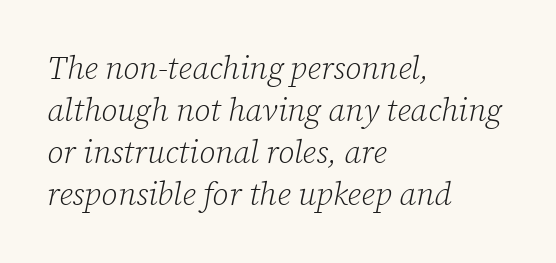
The image shows 32 px light serif type, italic (leaning right); set left-aligned, normal line spacing (1.31x), normal letter spacing, not underlined; low stroke contrast and a medium x-height.
